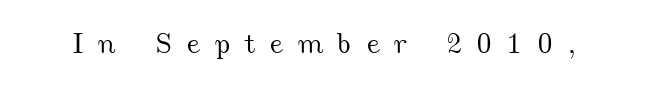
The image shows 29 px wide type; set unusually wide letter spacing (+0.48 em), not underlined; medium stroke contrast and a small x-height.
